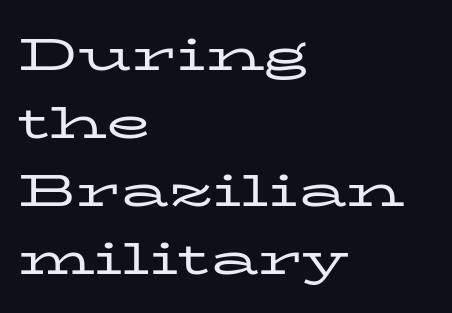
{"serif": "yes", "italic": "no", "bold": "no", "weight": "regular", "width": "wide", "stroke_contrast": "low", "x_height": "medium", "monospaced": "no", "underline": "no", "align": "left", "line_spacing": "normal", "line_spacing_ratio": 1.48, "letter_spacing": "normal", "letter_spacing_em": 0.0, "glyph_px": 46}
